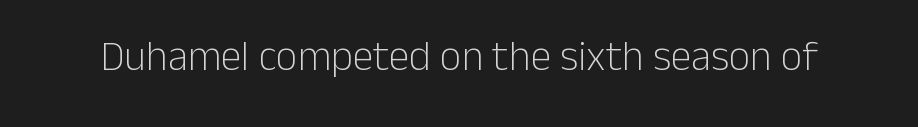
Descender tails drop into unmarked territory. The typeface chosen for these lines omits serifs. This is not heavy type; no bold has been used. Observe the ordinary spacing: letters are neighbours, not strangers. Tall strokes in this sample are plumb rather than angled.
